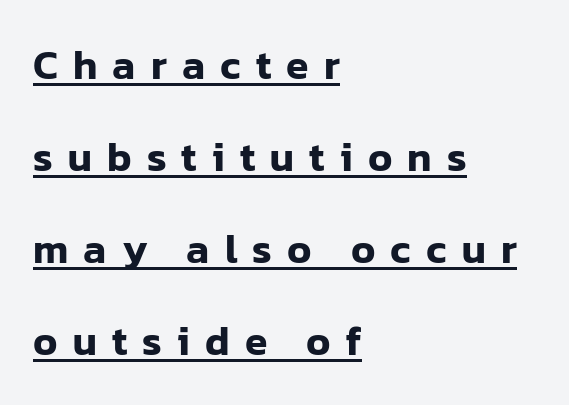
{"serif": "no", "italic": "no", "width": "normal", "stroke_contrast": "low", "x_height": "medium", "monospaced": "no", "underline": "yes", "align": "left", "line_spacing": "loose", "line_spacing_ratio": 2.24, "letter_spacing": "wide", "letter_spacing_em": 0.37, "glyph_px": 41}
